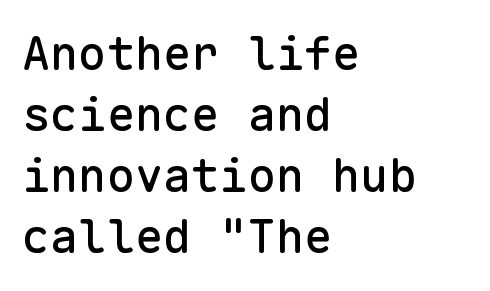
The image shows 47 px sans-serif type, upright, monospaced; set left-aligned, normal line spacing (1.3x), normal letter spacing, not underlined; low stroke contrast and a medium x-height.
